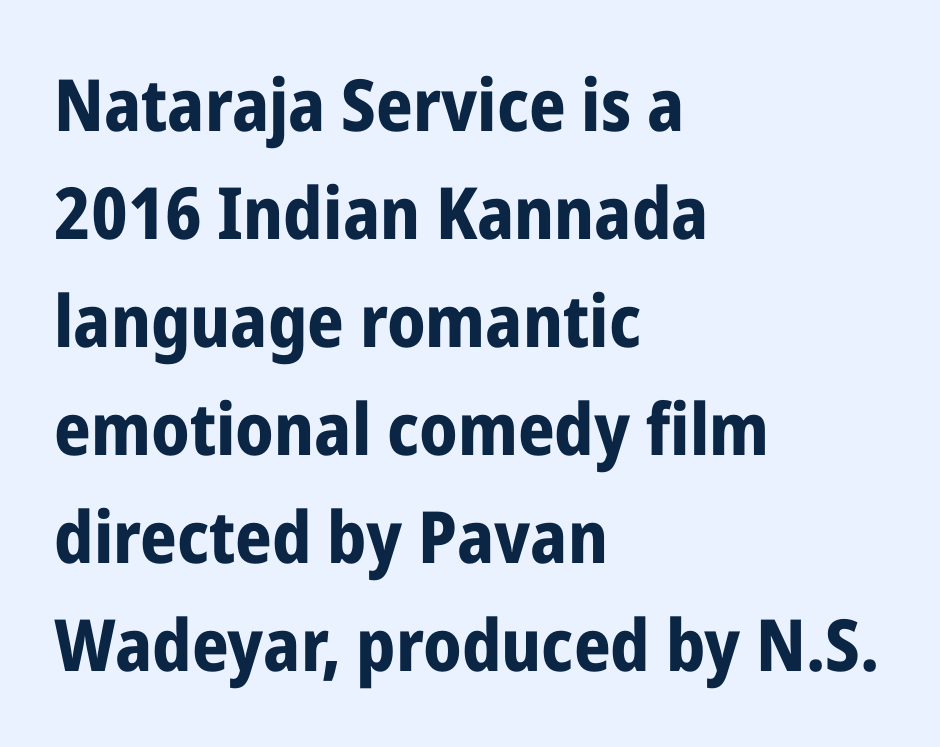
Q: Is the text bold? A: Yes.
Q: Is the text italic (slanted)? A: No, it is upright.
Q: Is the typeface a serif or a sans-serif typeface? A: Sans-serif.
Q: Is the text underlined? A: No.
Q: How is the paragraph aligned? A: Left-aligned.
Q: Is the spacing between letters normal or unusually wide? A: Normal.
Q: Is the spacing between lines tight, normal or loose? A: Normal.
Q: Width (condensed, normal, or wide)? A: Condensed.
Q: Stroke contrast? A: Low.
Q: x-height? A: Medium.
Q: Monospaced? A: No.
